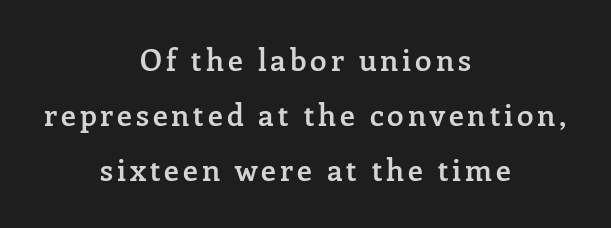
Q: Is the text bold? A: Semi-bold.
Q: Is the text italic (slanted)? A: No, it is upright.
Q: Is the typeface a serif or a sans-serif typeface? A: Serif.
Q: Is the text underlined? A: No.
Q: How is the paragraph aligned? A: Centered.
Q: Width (condensed, normal, or wide)? A: Normal.
Q: Stroke contrast? A: Low.
Q: x-height? A: Medium.
Q: Monospaced? A: No.
